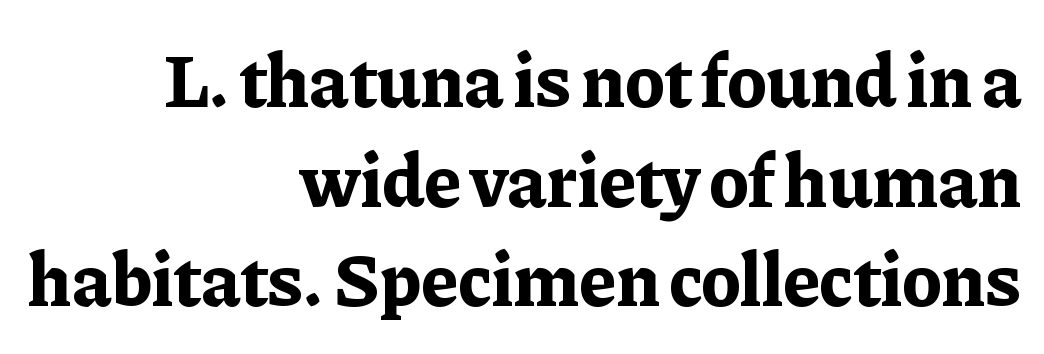
The image shows 75 px bold serif type, upright; set right-aligned, normal line spacing (1.33x), normal letter spacing, not underlined; low stroke contrast and a medium x-height.
